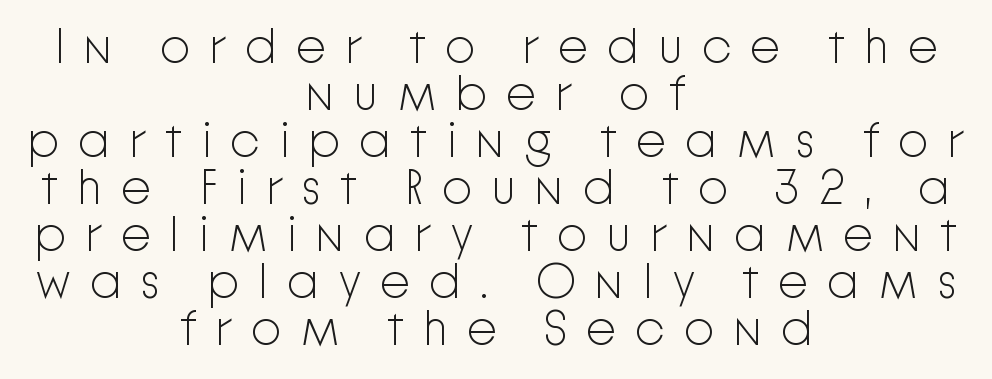
Q: Is the text bold? A: No.
Q: Is the text italic (slanted)? A: No, it is upright.
Q: Is the typeface a serif or a sans-serif typeface? A: Sans-serif.
Q: Is the text underlined? A: No.
Q: How is the paragraph aligned? A: Centered.
Q: Is the spacing between letters normal or unusually wide? A: Unusually wide.
Q: Is the spacing between lines tight, normal or loose? A: Tight.
Q: Width (condensed, normal, or wide)? A: Normal.
Q: Stroke contrast? A: Low.
Q: x-height? A: Medium.
Q: Monospaced? A: No.
